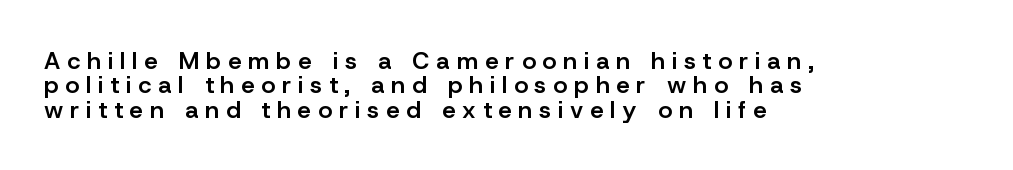
Notice how the stems are strictly vertical — no italics here. Type without underlining. I'd describe the lettering as semibold — firm but not a full bold. Honestly, the rows look squashed on top of each other. The letterforms stand isolated, each surrounded by extra space. Casual observation: everything's shoved over to the left.
